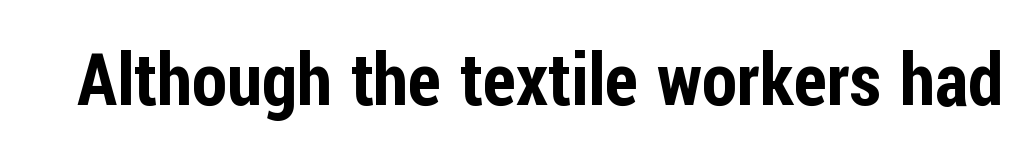
In terms of posture, this sample is upright. The text was rendered using a sans face with plain stroke endings. In terms of letterspacing, this is plain default setting. These lines are rendered in a variable-pitch font. Decoration check: the copy has no underline.
